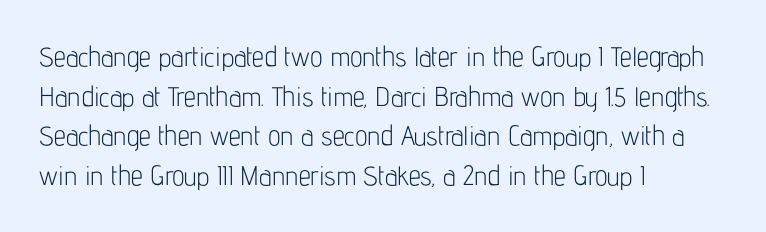
Notice how descenders clear the ascenders below comfortably — that's standard leading. Inter-character spacing is left at the font's built-in metrics. Bare-footed words on every line. The strokes are not fattened; the text isn't bold. A student would call this left alignment; a typographer would say flush left, rag right.
